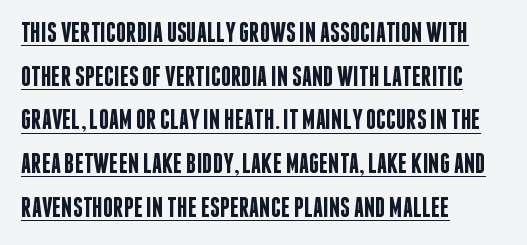
Q: Is the text bold? A: Semi-bold.
Q: Is the text italic (slanted)? A: No, it is upright.
Q: Is the typeface a serif or a sans-serif typeface? A: Sans-serif.
Q: Is the text underlined? A: Yes.
Q: How is the paragraph aligned? A: Left-aligned.
Q: Is the spacing between letters normal or unusually wide? A: Normal.
Q: Is the spacing between lines tight, normal or loose? A: Normal.
Q: Width (condensed, normal, or wide)? A: Condensed.
Q: Stroke contrast? A: Low.
Q: x-height? A: Large.
Q: Monospaced? A: No.
